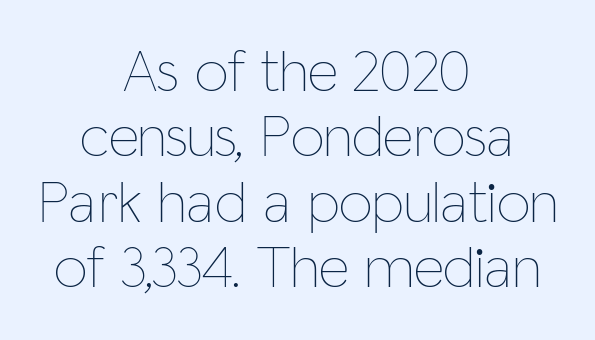
The image shows 60 px thin, condensed type, upright; set centered, tight line spacing (1.09x), normal letter spacing, not underlined; low stroke contrast and a medium x-height.
